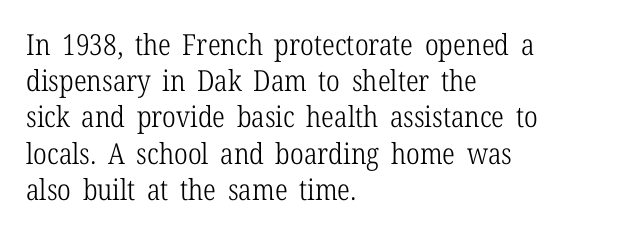
Q: Is the text bold? A: No.
Q: Is the text italic (slanted)? A: No, it is upright.
Q: Is the typeface a serif or a sans-serif typeface? A: Serif.
Q: Is the text underlined? A: No.
Q: How is the paragraph aligned? A: Left-aligned.
Q: Is the spacing between letters normal or unusually wide? A: Normal.
Q: Is the spacing between lines tight, normal or loose? A: Normal.
Q: Width (condensed, normal, or wide)? A: Condensed.
Q: Stroke contrast? A: Low.
Q: x-height? A: Medium.
Q: Monospaced? A: No.
